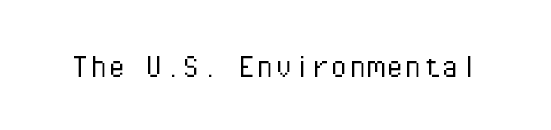
Q: Is the text bold? A: No.
Q: Is the text italic (slanted)? A: No, it is upright.
Q: Is the typeface a serif or a sans-serif typeface? A: Sans-serif.
Q: Is the text underlined? A: No.
Q: Is the spacing between letters normal or unusually wide? A: Normal.
Q: Width (condensed, normal, or wide)? A: Normal.
Q: Stroke contrast? A: Low.
Q: x-height? A: Medium.
Q: Monospaced? A: Yes.
